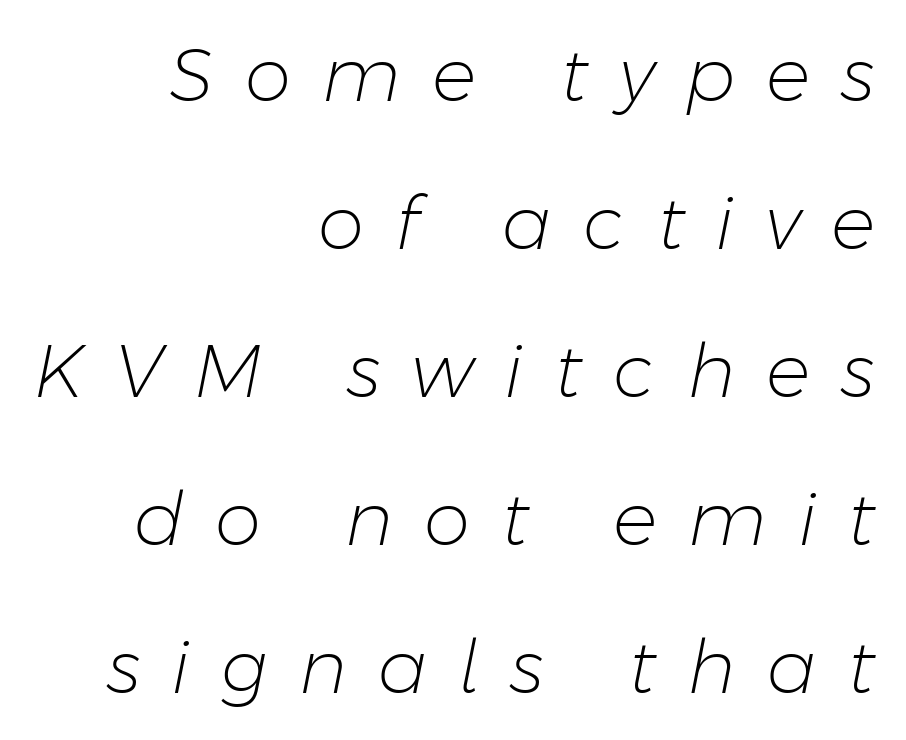
Q: Is the text bold? A: No.
Q: Is the text italic (slanted)? A: Yes, it leans right by about 11 degrees.
Q: Is the text underlined? A: No.
Q: How is the paragraph aligned? A: Right-aligned.
Q: Is the spacing between letters normal or unusually wide? A: Unusually wide.
Q: Is the spacing between lines tight, normal or loose? A: Loose.
Q: Width (condensed, normal, or wide)? A: Normal.
Q: Stroke contrast? A: Low.
Q: x-height? A: Medium.
Q: Monospaced? A: No.
